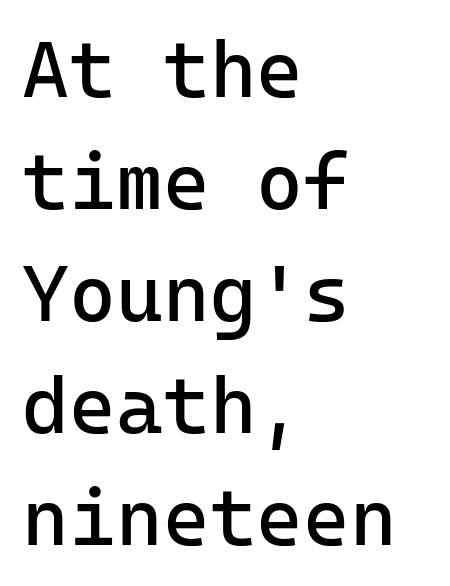
Q: Is the text bold? A: No.
Q: Is the text italic (slanted)? A: No, it is upright.
Q: Is the typeface a serif or a sans-serif typeface? A: Sans-serif.
Q: Is the text underlined? A: No.
Q: How is the paragraph aligned? A: Left-aligned.
Q: Is the spacing between letters normal or unusually wide? A: Normal.
Q: Is the spacing between lines tight, normal or loose? A: Normal.
Q: Width (condensed, normal, or wide)? A: Normal.
Q: Stroke contrast? A: Low.
Q: x-height? A: Medium.
Q: Monospaced? A: Yes.
